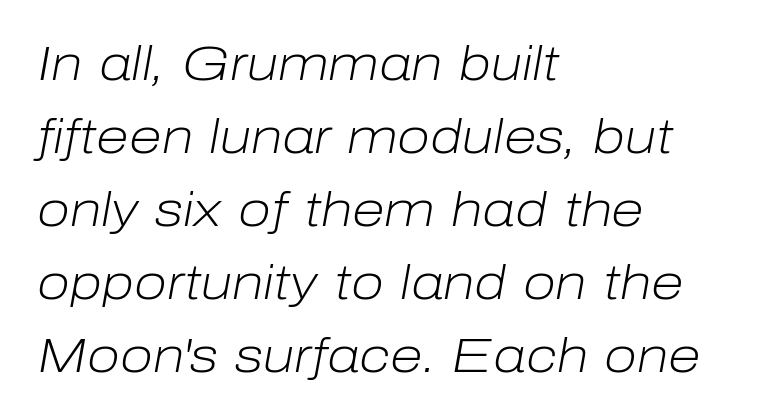
{"italic": "yes", "lean": "right", "slant_degrees": 10, "bold": "no", "weight": "light", "width": "normal", "stroke_contrast": "low", "x_height": "medium", "monospaced": "no", "underline": "no", "align": "left", "line_spacing": "normal", "line_spacing_ratio": 1.52, "letter_spacing": "normal", "letter_spacing_em": 0.0, "glyph_px": 48}
